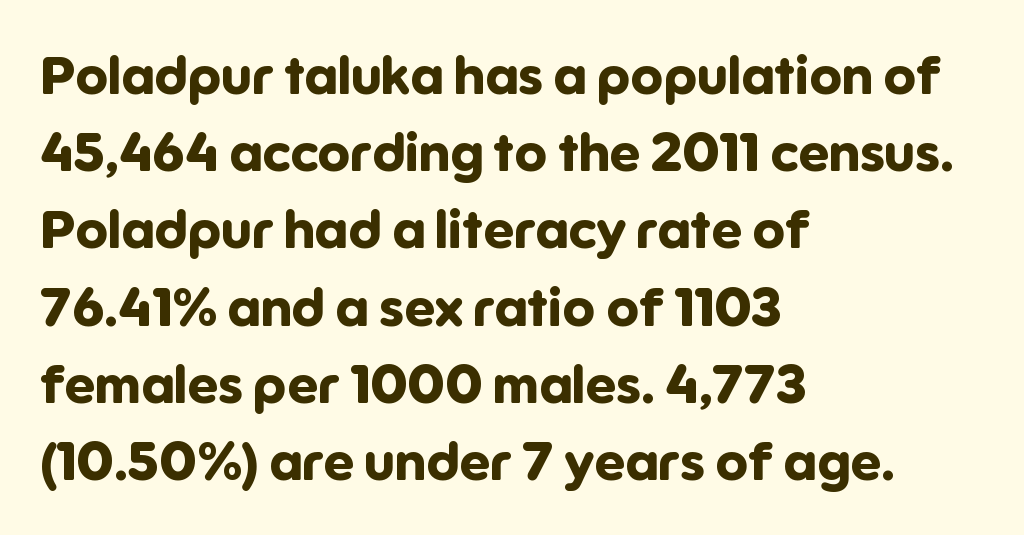
{"serif": "no", "italic": "no", "bold": "yes", "weight": "bold", "width": "normal", "stroke_contrast": "low", "x_height": "medium", "monospaced": "no", "underline": "no", "align": "left", "line_spacing": "normal", "line_spacing_ratio": 1.43, "letter_spacing": "normal", "letter_spacing_em": 0.0, "glyph_px": 54}
